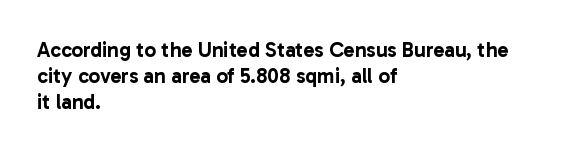
A typesetter would call this leading conventional body-copy spacing. Upright lettering throughout. This rendering uses left alignment, leaving the right contour irregular. The letterforms sit shoulder to shoulder at normal distance. Decoration check: the copy has no underline.
